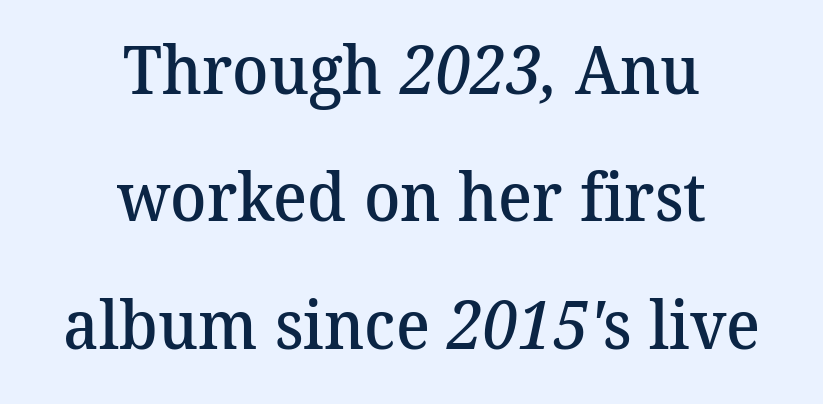
The image shows 67 px semibold serif type; set centered, loose line spacing (1.9x), normal letter spacing, not underlined; medium stroke contrast and a medium x-height.
